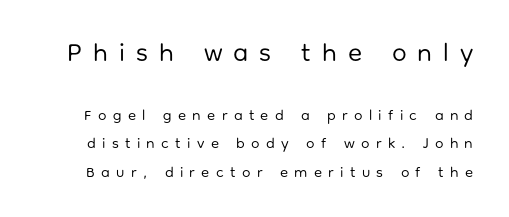
Bare-footed words on every line. Top chunk: large. Bottom chunk: small. The type is letterspaced generously, with wide tracking. Do the letters lean? They stand straight. Weight: regular or lighter.
